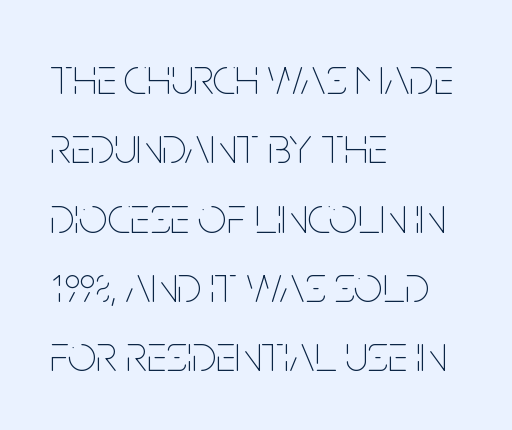
Stroke mass is kept to a normal reading level or below. You could not count columns in this text — the font is proportionally spaced. Is the block centered? No — it sits flush against the left margin. Unmarked baselines from the first word to the last. Baseline-to-baseline distance is the conventional proportion of letter height. The face used here is rendered with its standard letterfit.
